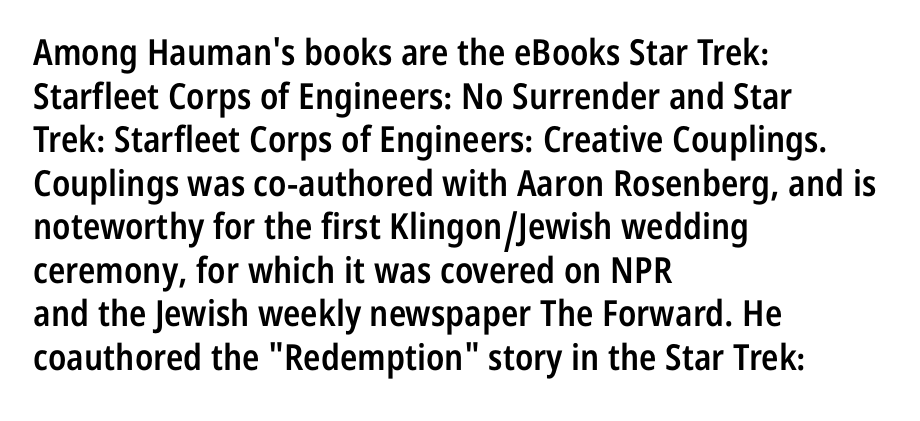
The glyphs have the mass of a demibold cut, below bold. Here the designer chose a conventional face with non-uniform glyph widths. Plain, unruled lines of type. Compared with typical body copy, the letter spacing here is the same. Is this a sans? Yes — the strokes have no serifs.
